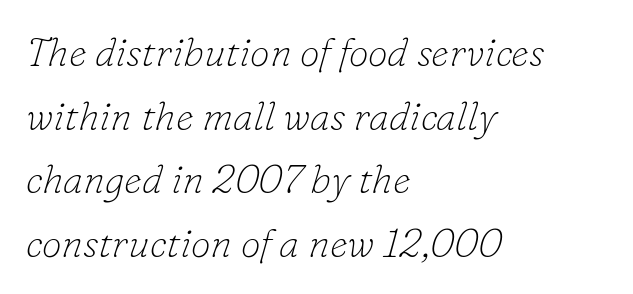
{"serif": "yes", "italic": "yes", "lean": "right", "slant_degrees": 16, "bold": "no", "weight": "thin", "width": "normal", "stroke_contrast": "low", "x_height": "small", "monospaced": "no", "underline": "no", "align": "left", "line_spacing": "normal", "line_spacing_ratio": 1.59, "letter_spacing": "normal", "letter_spacing_em": 0.0, "glyph_px": 40}
